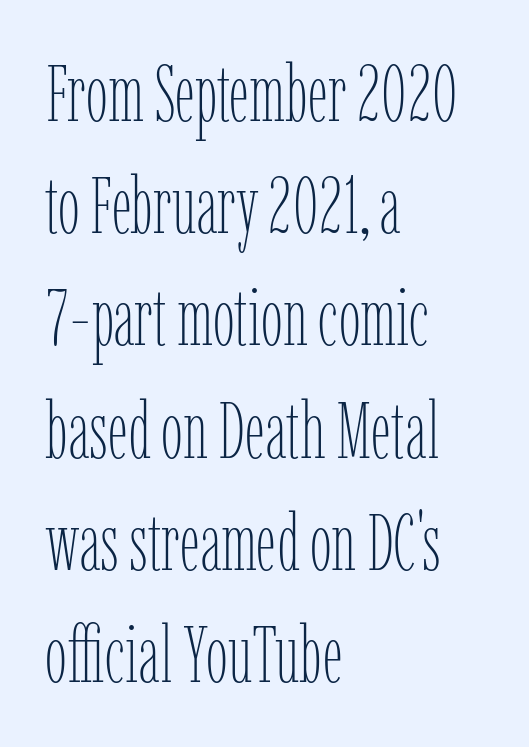
The image shows 79 px thin, condensed type, upright; set left-aligned, normal line spacing (1.42x), normal letter spacing, not underlined; low stroke contrast and a medium x-height.
